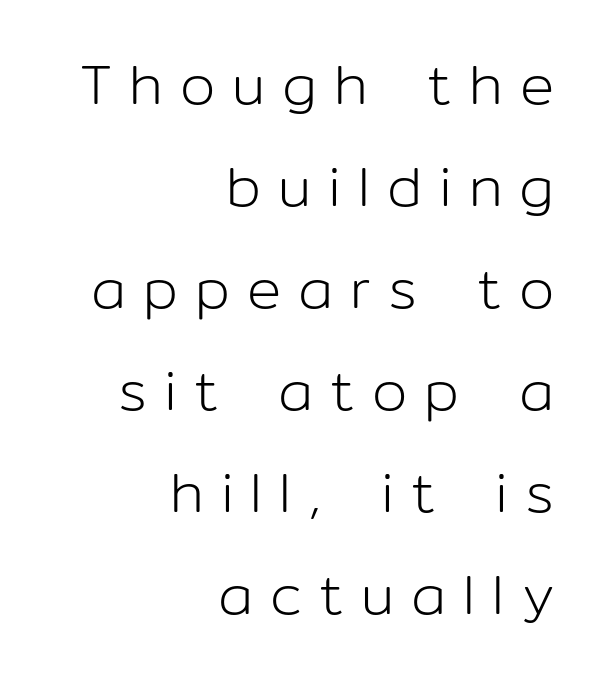
Q: Is the text bold? A: No.
Q: Is the text italic (slanted)? A: No, it is upright.
Q: Is the typeface a serif or a sans-serif typeface? A: Sans-serif.
Q: Is the text underlined? A: No.
Q: How is the paragraph aligned? A: Right-aligned.
Q: Is the spacing between letters normal or unusually wide? A: Unusually wide.
Q: Width (condensed, normal, or wide)? A: Normal.
Q: Stroke contrast? A: Low.
Q: x-height? A: Medium.
Q: Monospaced? A: No.
